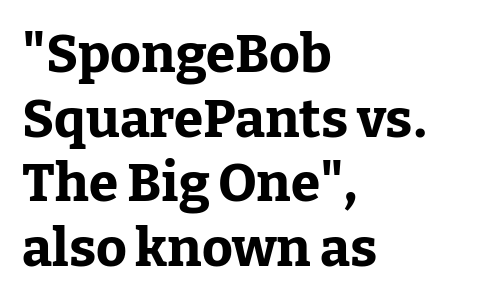
The image shows 53 px bold serif type, upright; set left-aligned, line spacing 1.22x, normal letter spacing, not underlined; low stroke contrast and a medium x-height.
